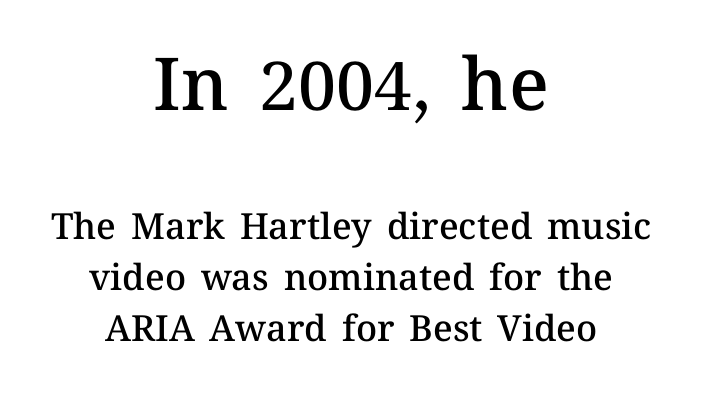
{"italic": "no", "bold": "semi", "weight": "semibold", "width": "normal", "stroke_contrast": "medium", "x_height": "medium", "monospaced": "no", "underline": "no", "align": "center", "line_spacing": "normal", "line_spacing_ratio": 1.42, "letter_spacing": "normal", "letter_spacing_em": 0.0, "larger_block": "first", "size_ratio": 2.03, "glyph_px": 73}
